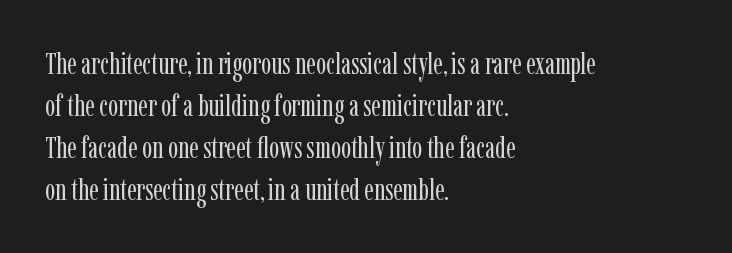
The image shows 30 px regular-weight, condensed serif type, upright; set left-aligned, normal line spacing (1.4x), normal letter spacing, not underlined; low stroke contrast and a medium x-height.
